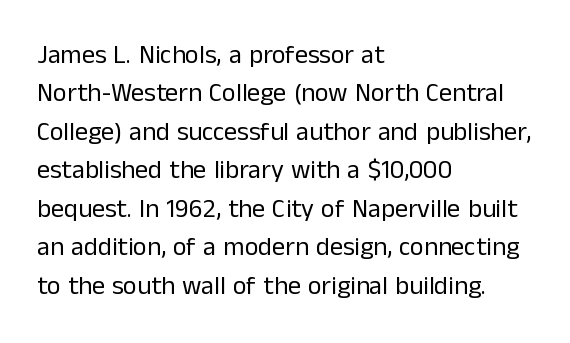
The image shows 26 px text type, upright; set left-aligned, normal line spacing (1.48x), normal letter spacing, not underlined.
